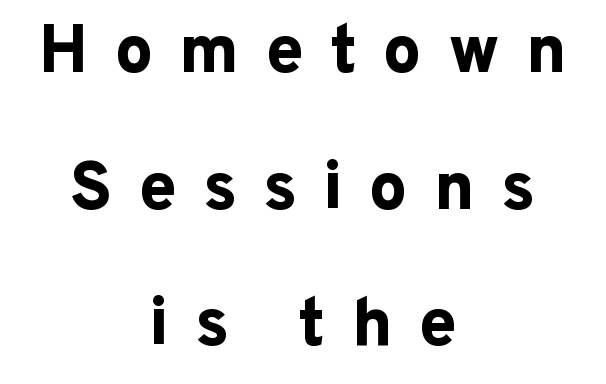
Q: Is the text bold? A: Yes.
Q: Is the text italic (slanted)? A: No, it is upright.
Q: Is the typeface a serif or a sans-serif typeface? A: Sans-serif.
Q: Is the text underlined? A: No.
Q: How is the paragraph aligned? A: Centered.
Q: Is the spacing between letters normal or unusually wide? A: Unusually wide.
Q: Is the spacing between lines tight, normal or loose? A: Loose.
Q: Width (condensed, normal, or wide)? A: Normal.
Q: Stroke contrast? A: Low.
Q: x-height? A: Medium.
Q: Monospaced? A: No.
